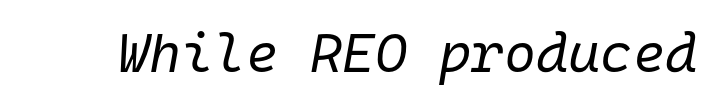
The string is rendered with underlining switched off. Looks like terminal output: every glyph gets an equal slot. Stroke mass is kept to a normal reading level or below. Observe the ordinary spacing: letters are neighbours, not strangers. An italicized treatment has been applied to the whole sample.
